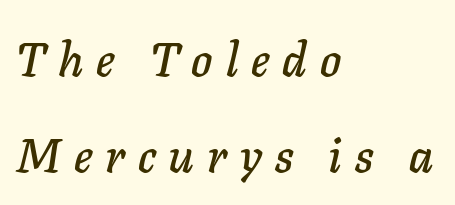
Letter spacing: wide. Loosely led — the rows are spread out. Here the designer chose a conventional face with non-uniform glyph widths. Descenders are the only things crossing below the line. The rendering applies a slant to the glyphs.
